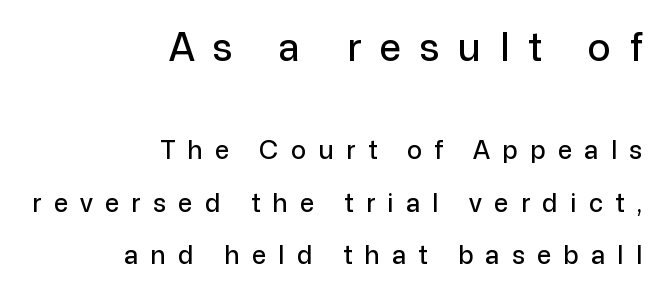
Q: Is the text italic (slanted)? A: No, it is upright.
Q: Is the typeface a serif or a sans-serif typeface? A: Sans-serif.
Q: Is the text underlined? A: No.
Q: How is the paragraph aligned? A: Right-aligned.
Q: Is the spacing between letters normal or unusually wide? A: Unusually wide.
Q: Is the spacing between lines tight, normal or loose? A: Loose.
Q: Which block of text is set in a larger size, the first (top) or the second (bottom)? A: The first (top) one.
Q: Width (condensed, normal, or wide)? A: Normal.
Q: Stroke contrast? A: Low.
Q: x-height? A: Medium.
Q: Monospaced? A: No.
